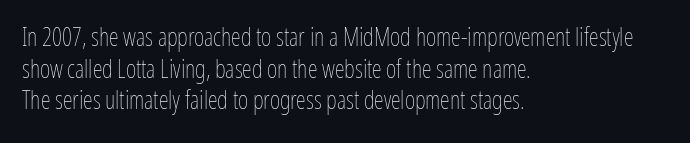
The characters are drawn with everyday or finer stroke widths. The string is rendered with underlining switched off. Leading matches the norm, producing a regular column. This sample uses plain, unmodified letter spacing.
